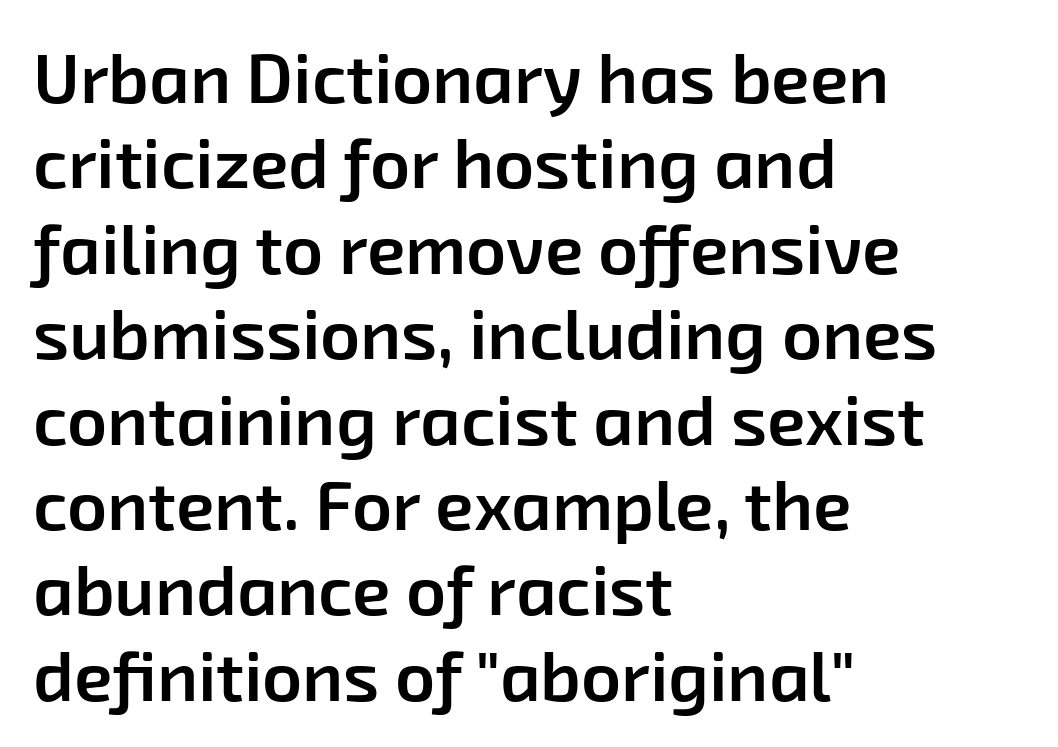
The image shows 70 px semibold sans-serif type; set left-aligned, line spacing 1.22x, normal letter spacing, not underlined; low stroke contrast and a medium x-height.
